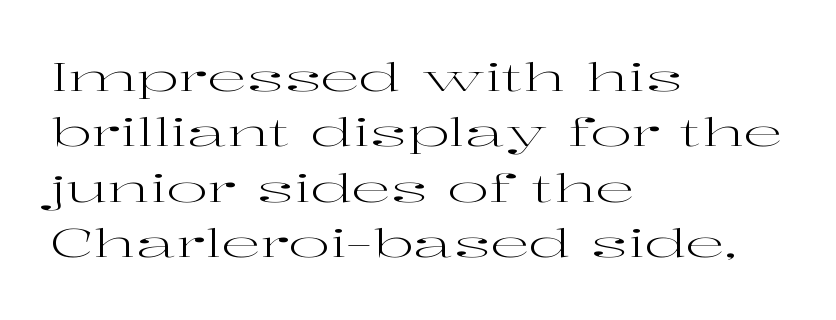
{"serif": "yes", "italic": "no", "bold": "no", "weight": "regular", "width": "wide", "stroke_contrast": "high", "x_height": "medium", "monospaced": "no", "underline": "no", "align": "left", "line_spacing": "normal", "line_spacing_ratio": 1.42, "letter_spacing": "normal", "letter_spacing_em": 0.0, "glyph_px": 39}
